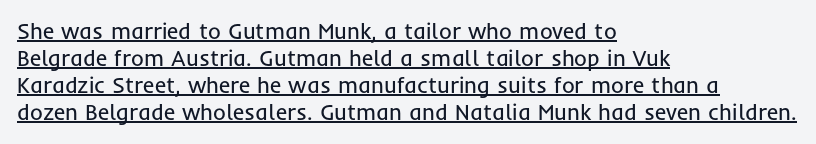
The image shows 22 px text type, upright; set left-aligned, line spacing 1.23x, normal letter spacing, underlined.
